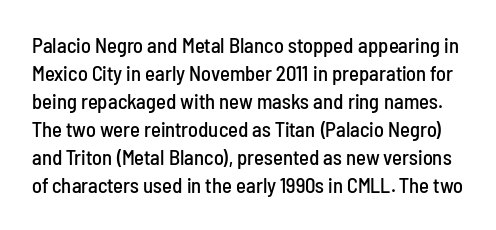
How are the letters spaced? Ordinarily, with no added tracking. The gap between lines stays unmarked. In terms of leading, this rendering sits right in the middle. Italic? Not at all — the glyphs are vertical.
